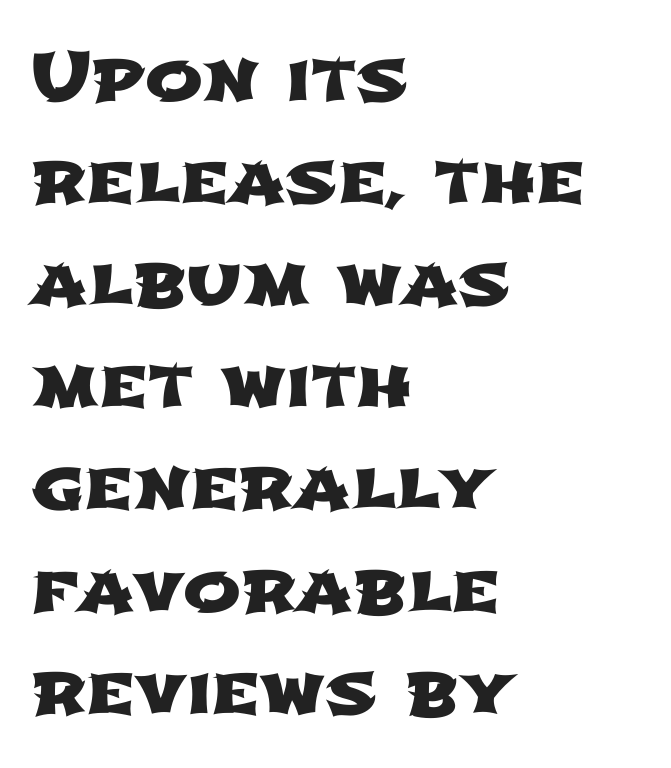
{"serif": "no", "width": "wide", "stroke_contrast": "low", "x_height": "medium", "monospaced": "no", "underline": "no", "align": "left", "line_spacing": "normal", "line_spacing_ratio": 1.48, "letter_spacing": "normal", "letter_spacing_em": 0.0, "glyph_px": 69}
